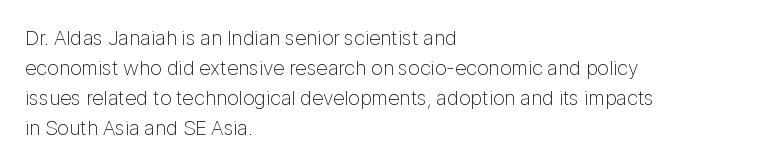
{"italic": "no", "bold": "no", "underline": "no", "align": "left", "line_spacing": "normal", "line_spacing_ratio": 1.43, "letter_spacing": "normal", "letter_spacing_em": 0.0, "glyph_px": 21}
